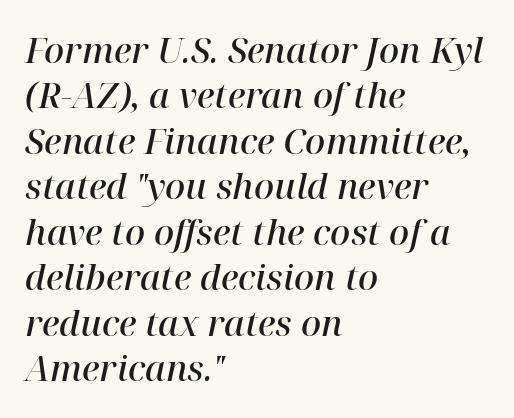
The letters carry serifs — small finishing strokes at the ends of their stems. Slanted lettering throughout. The passage shown is not underscored anywhere. Letter spacing: default. The glyphs have the mass of a demibold cut, below bold.
